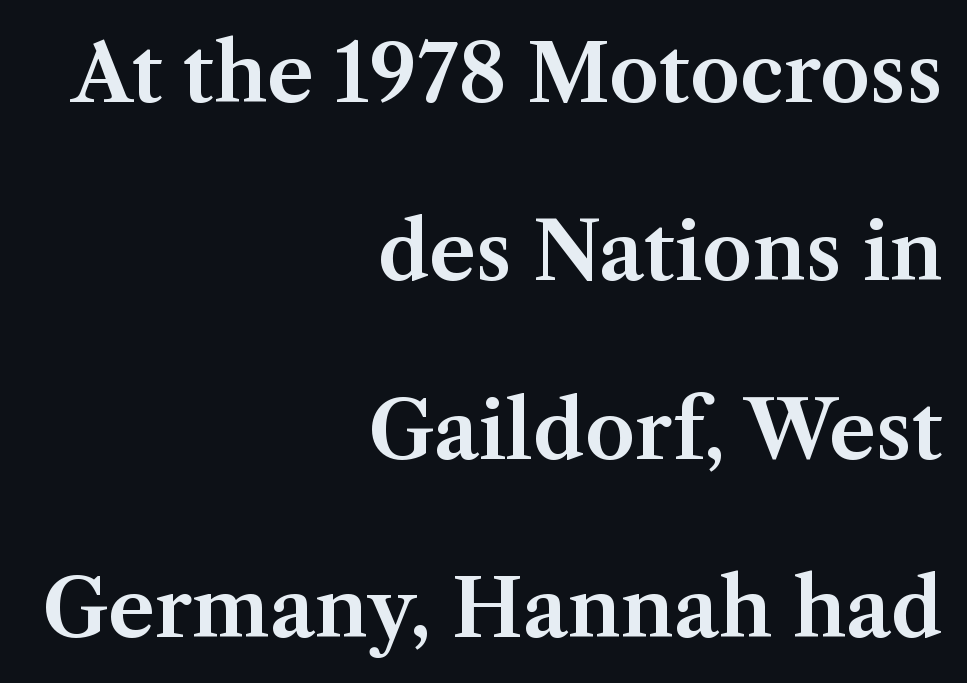
The text was rendered using a seriffed face with decorative stroke endings. Does the leading feel generous? Absolutely, it's lavish. A flush-right, rag-left setting is used for this passage. The horizontal fit of the characters is conventional and even. Ascenders rise straight up at ninety degrees.
